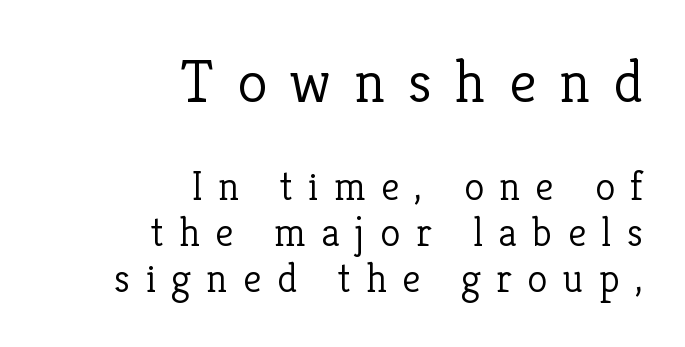
{"serif": "yes", "italic": "no", "bold": "no", "weight": "light", "width": "normal", "stroke_contrast": "low", "x_height": "medium", "monospaced": "no", "underline": "no", "align": "right", "line_spacing": "tight", "line_spacing_ratio": 1.13, "letter_spacing": "wide", "letter_spacing_em": 0.38, "larger_block": "first", "size_ratio": 1.49, "glyph_px": 61}
